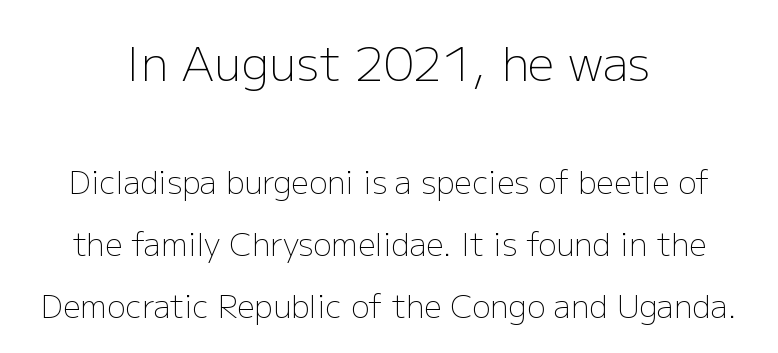
Notice how the passage keeps no hard edge, just a central spine. The space directly below the letters is spotless. One glance says open: line gaps are wider than usual. The font sits on the lighter half of the weight spectrum, regular included. The designer went with a sans here, leaving each stem footless.
